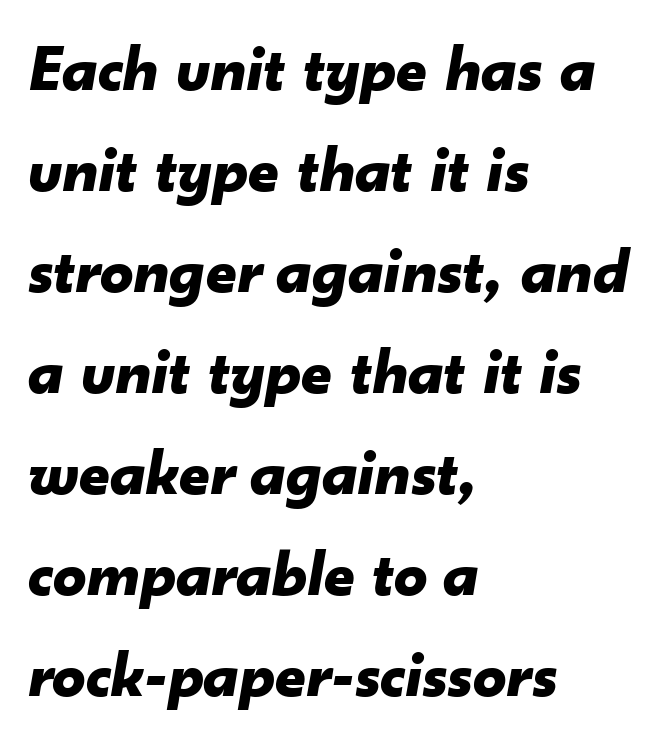
The image shows 66 px bold type, italic (leaning right); set left-aligned, normal line spacing (1.53x), normal letter spacing, not underlined; low stroke contrast and a small x-height.
